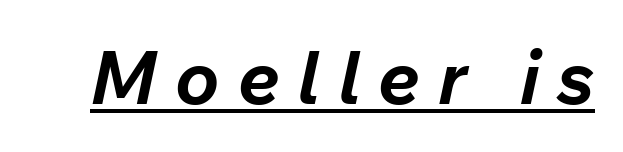
{"italic": "yes", "lean": "right", "slant_degrees": 12, "bold": "yes", "weight": "bold", "width": "normal", "stroke_contrast": "low", "x_height": "medium", "monospaced": "no", "underline": "yes", "letter_spacing": "wide", "letter_spacing_em": 0.24, "glyph_px": 74}
